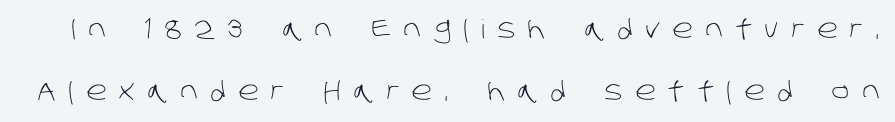
{"bold": "no", "underline": "no", "line_spacing": "loose", "line_spacing_ratio": 2.4, "letter_spacing": "wide", "letter_spacing_em": 0.48, "glyph_px": 26}
